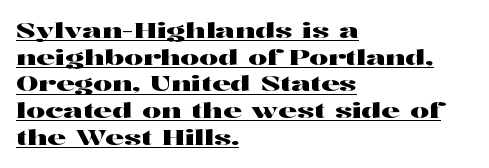
Teacher's note: observe the even left margin — that is flush-left alignment. Letter spacing: default. Rows of type keep a routine distance in the vertical direction. The type sits square on the baseline with zero lean. This is underlined copy, the kind a proofreader might mark for attention.
